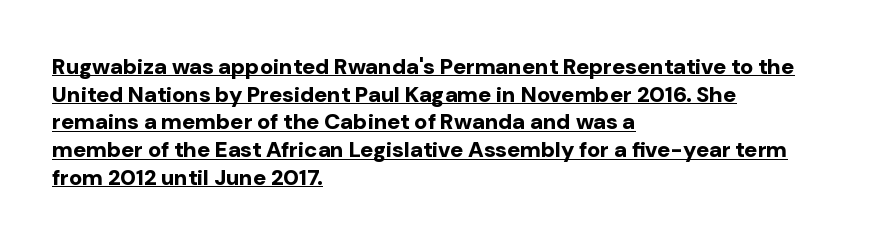
{"italic": "no", "bold": "yes", "underline": "yes", "align": "left", "line_spacing": "normal", "line_spacing_ratio": 1.26, "letter_spacing": "normal", "letter_spacing_em": 0.0, "glyph_px": 22}
